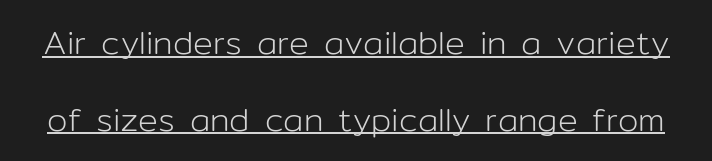
The image shows 33 px light sans-serif type, upright; set loose line spacing (2.32x), normal letter spacing, underlined; low stroke contrast and a medium x-height.
